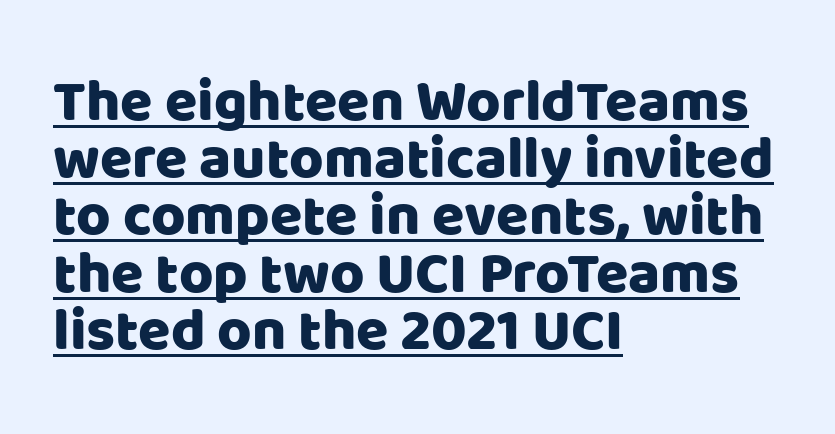
You could barely slide anything between these rows. Looks like someone drew a line under every word here. Is this a sans? Yes — the strokes have no serifs. The font's upright variant was chosen for this text. Reading down the block, your eye returns to a fixed left position each line.
